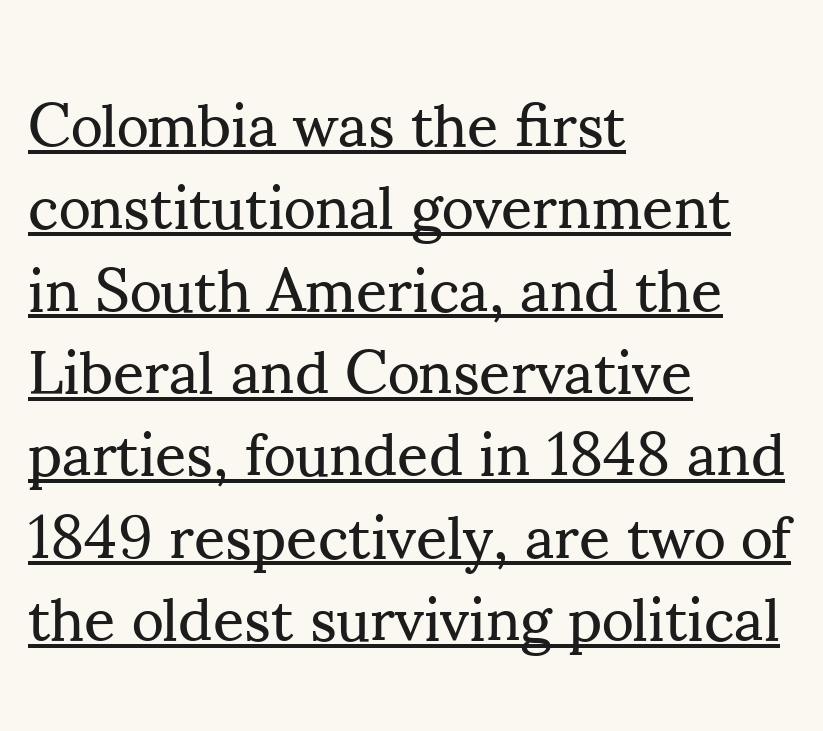
The image shows 61 px regular-weight serif type, upright; set left-aligned, normal line spacing (1.35x), normal letter spacing, underlined; medium stroke contrast and a small x-height.
